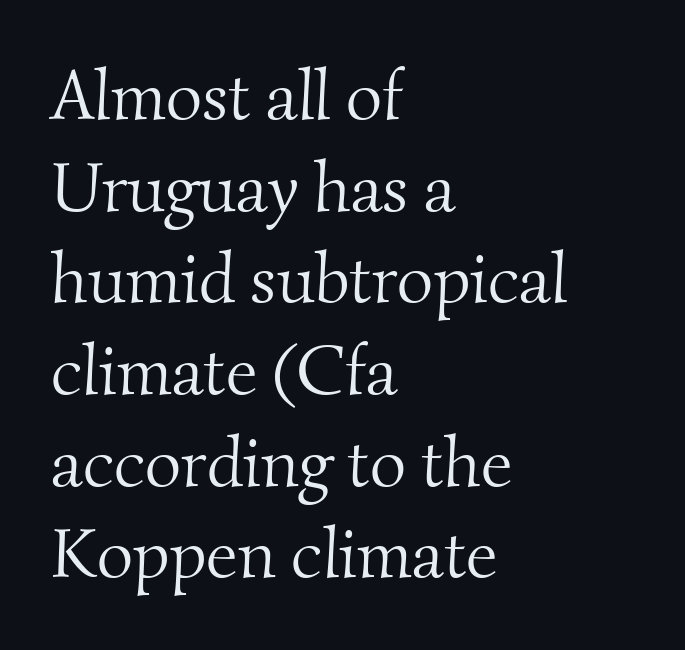
{"serif": "yes", "bold": "no", "weight": "light", "width": "normal", "stroke_contrast": "medium", "x_height": "small", "monospaced": "no", "underline": "no", "align": "left", "line_spacing": "normal", "line_spacing_ratio": 1.31, "letter_spacing": "normal", "letter_spacing_em": 0.0, "glyph_px": 70}
